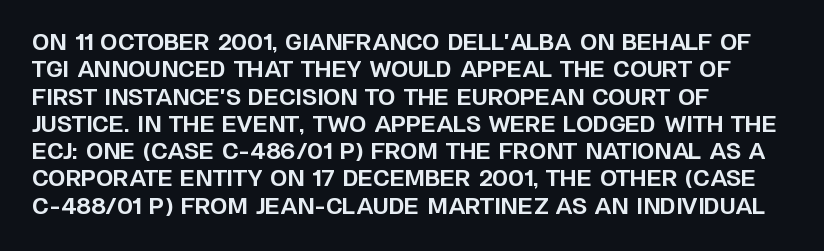
Chunky letters — that's bold for sure. Caption: standard tracking, unaltered. Descenders are the only things crossing below the line. Typeset ragged right — the left edge is the straight one. The letters stand upright; this is a roman face.
